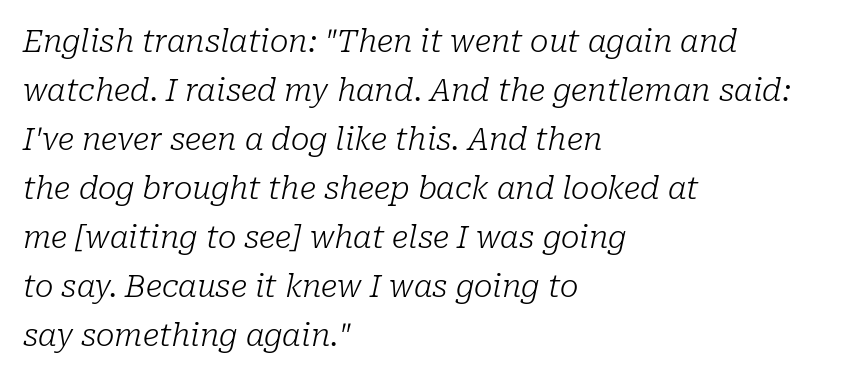
Q: Is the text bold? A: No.
Q: Is the text italic (slanted)? A: Yes, it leans right by about 10 degrees.
Q: Is the typeface a serif or a sans-serif typeface? A: Serif.
Q: Is the text underlined? A: No.
Q: How is the paragraph aligned? A: Left-aligned.
Q: Is the spacing between letters normal or unusually wide? A: Normal.
Q: Is the spacing between lines tight, normal or loose? A: Normal.
Q: Width (condensed, normal, or wide)? A: Normal.
Q: Stroke contrast? A: Low.
Q: x-height? A: Medium.
Q: Monospaced? A: No.
